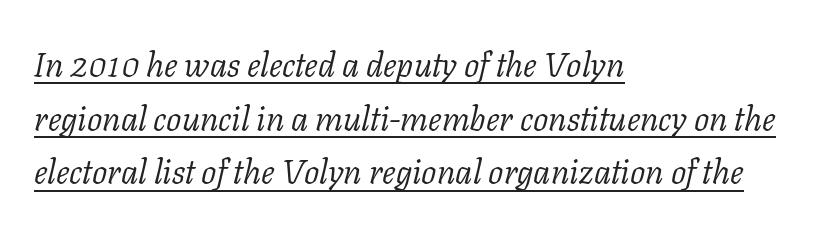
{"serif": "yes", "italic": "yes", "lean": "right", "slant_degrees": 11, "bold": "no", "weight": "light", "width": "normal", "stroke_contrast": "low", "x_height": "medium", "monospaced": "no", "underline": "yes", "align": "left", "line_spacing": "normal", "line_spacing_ratio": 1.58, "letter_spacing": "normal", "letter_spacing_em": 0.0, "glyph_px": 34}
